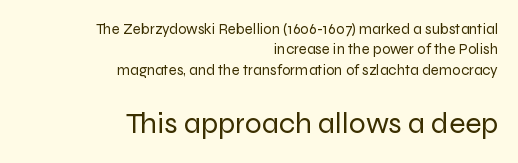
{"serif": "no", "italic": "no", "bold": "no", "weight": "regular", "width": "normal", "stroke_contrast": "low", "x_height": "medium", "monospaced": "no", "underline": "no", "align": "right", "line_spacing": "normal", "line_spacing_ratio": 1.36, "letter_spacing": "normal", "letter_spacing_em": 0.0, "larger_block": "second", "size_ratio": 2.0, "glyph_px": 30}
